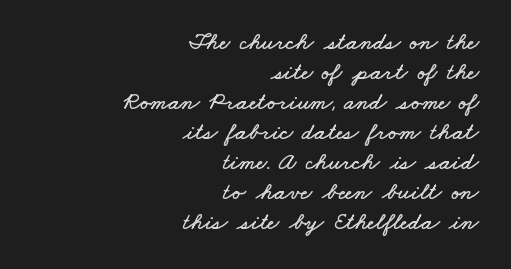
Q: Is the text underlined? A: No.
Q: How is the paragraph aligned? A: Right-aligned.
Q: Is the spacing between letters normal or unusually wide? A: Normal.
Q: Is the spacing between lines tight, normal or loose? A: Normal.
